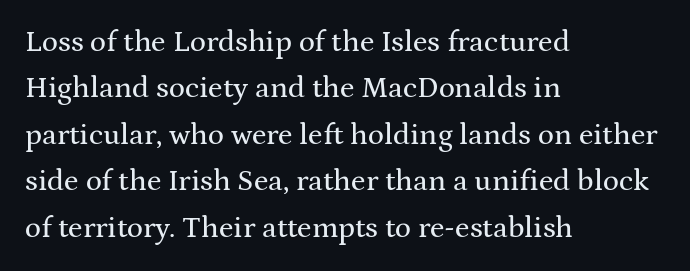
Words float on clear page, feet unadorned. Character widths vary here, with narrow letters taking less room than wide ones. The type is set solid horizontally, with unmodified tracking. Serif or sans? Serif — the stroke terminals have little feet. The specimen reads as upright at a glance.
